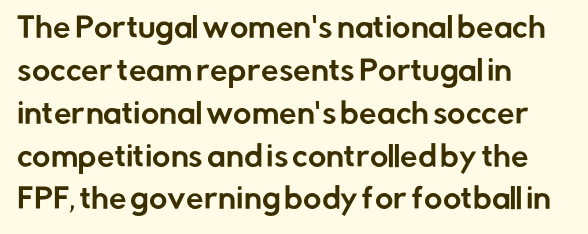
{"serif": "no", "italic": "no", "width": "normal", "stroke_contrast": "low", "x_height": "medium", "monospaced": "no", "underline": "no", "align": "left", "line_spacing": "normal", "line_spacing_ratio": 1.53, "letter_spacing": "normal", "letter_spacing_em": 0.0, "glyph_px": 28}
